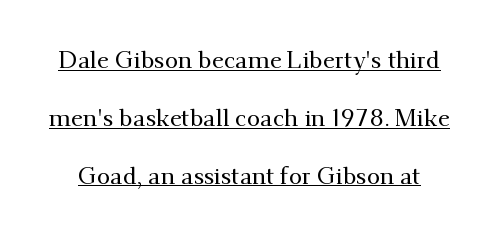
The image shows 24 px text type, upright; set loose line spacing (2.41x), normal letter spacing, underlined.
